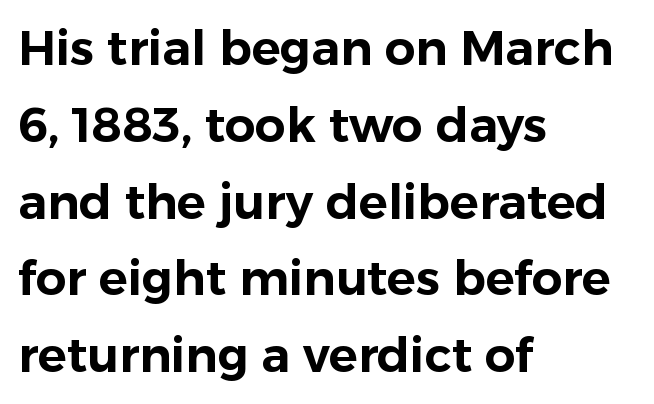
The image shows 48 px sans-serif type, upright; set left-aligned, normal line spacing (1.6x), normal letter spacing, not underlined; low stroke contrast and a medium x-height.
